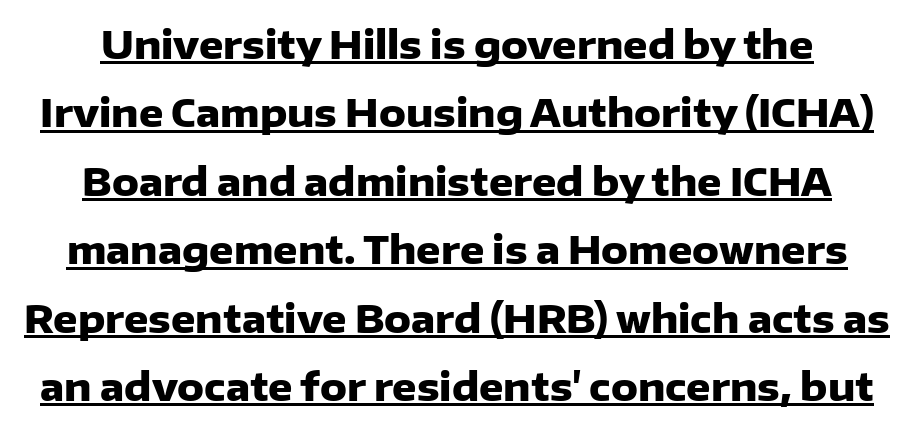
Q: Is the text bold? A: Yes.
Q: Is the text italic (slanted)? A: No, it is upright.
Q: Is the typeface a serif or a sans-serif typeface? A: Sans-serif.
Q: Is the text underlined? A: Yes.
Q: Is the spacing between letters normal or unusually wide? A: Normal.
Q: Width (condensed, normal, or wide)? A: Normal.
Q: Stroke contrast? A: Low.
Q: x-height? A: Medium.
Q: Monospaced? A: No.
